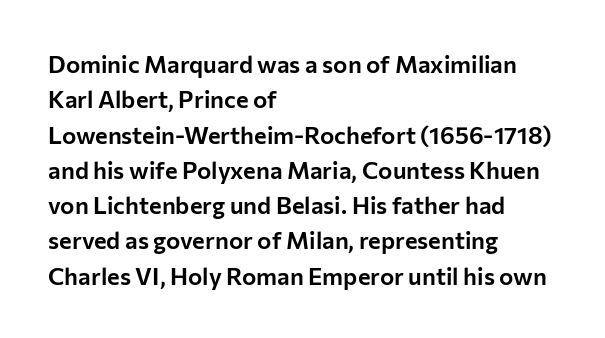
{"italic": "no", "underline": "no", "align": "left", "line_spacing": "normal", "line_spacing_ratio": 1.47, "letter_spacing": "normal", "letter_spacing_em": 0.0, "glyph_px": 24}
